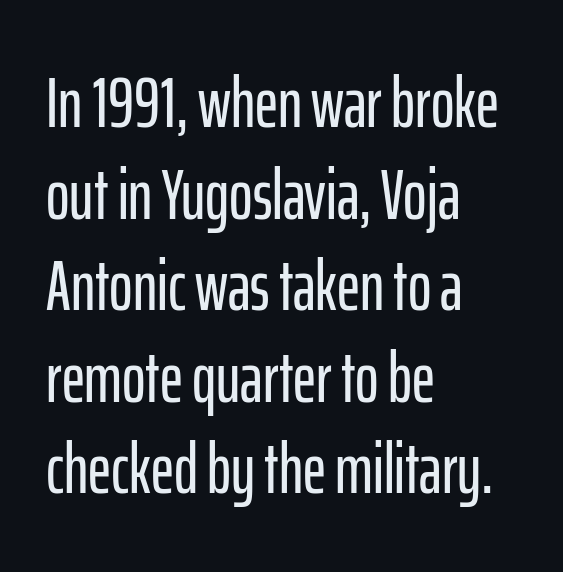
The image shows 71 px condensed sans-serif type, upright; set left-aligned, normal line spacing (1.29x), normal letter spacing, not underlined; low stroke contrast and a medium x-height.
